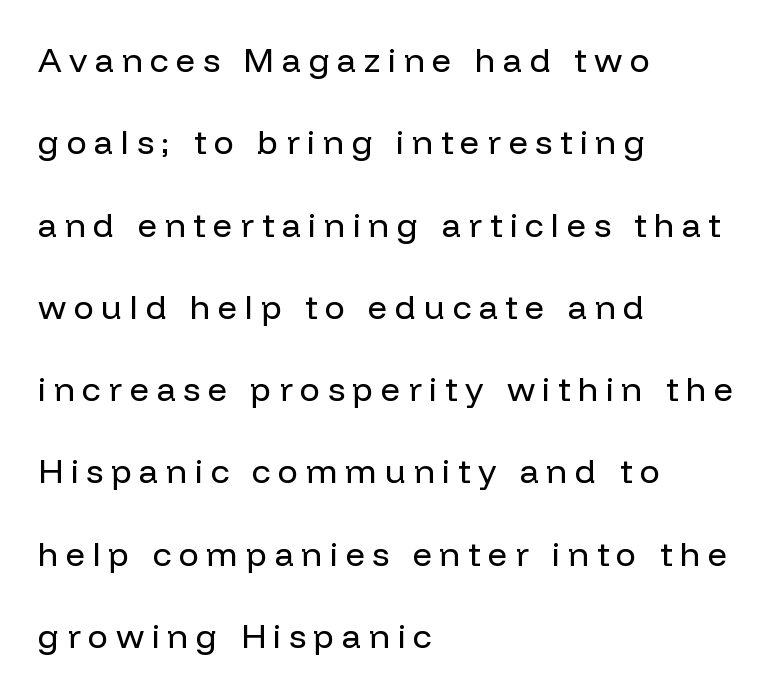
Q: Is the text bold? A: No.
Q: Is the text italic (slanted)? A: No, it is upright.
Q: Is the typeface a serif or a sans-serif typeface? A: Sans-serif.
Q: Is the text underlined? A: No.
Q: How is the paragraph aligned? A: Left-aligned.
Q: Is the spacing between letters normal or unusually wide? A: Unusually wide.
Q: Is the spacing between lines tight, normal or loose? A: Loose.
Q: Width (condensed, normal, or wide)? A: Normal.
Q: Stroke contrast? A: Low.
Q: x-height? A: Medium.
Q: Monospaced? A: No.
